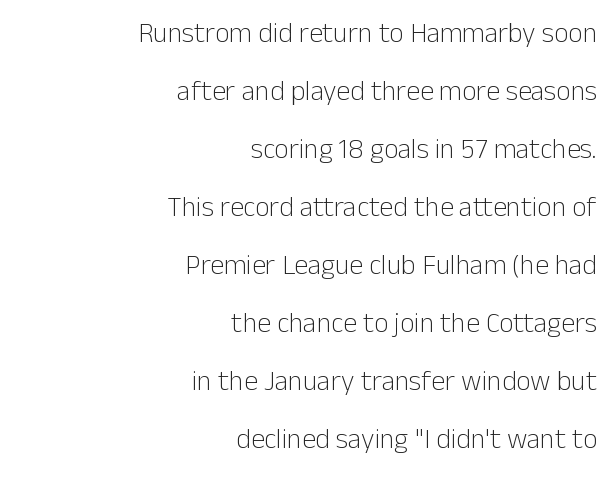
The image shows 28 px light sans-serif type, upright; set right-aligned, loose line spacing (2.07x), normal letter spacing, not underlined; low stroke contrast and a medium x-height.
